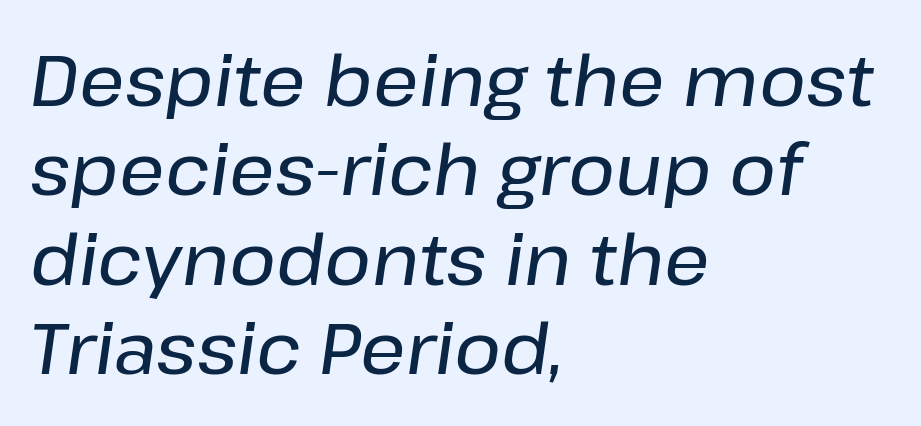
The image shows 71 px text type, italic (leaning right); set left-aligned, normal line spacing (1.26x), normal letter spacing, not underlined; low stroke contrast and a medium x-height.
